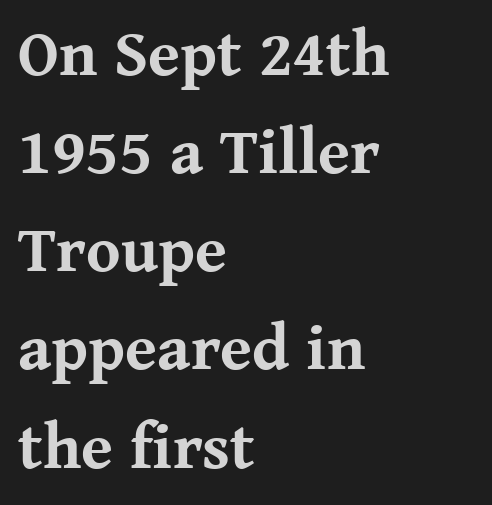
Q: Is the text bold? A: Yes.
Q: Is the text italic (slanted)? A: No, it is upright.
Q: Is the typeface a serif or a sans-serif typeface? A: Serif.
Q: Is the text underlined? A: No.
Q: How is the paragraph aligned? A: Left-aligned.
Q: Is the spacing between letters normal or unusually wide? A: Normal.
Q: Is the spacing between lines tight, normal or loose? A: Normal.
Q: Width (condensed, normal, or wide)? A: Normal.
Q: Stroke contrast? A: Medium.
Q: x-height? A: Medium.
Q: Monospaced? A: No.
